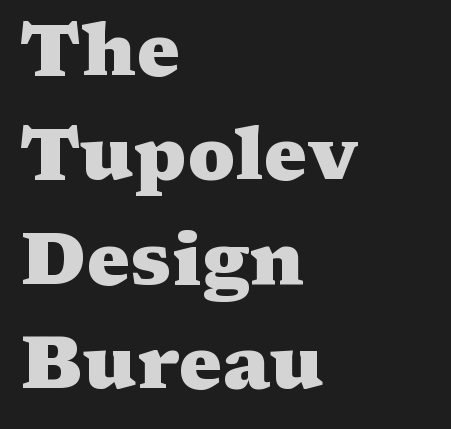
The string is rendered with underlining switched off. The typesetting leans heavy: a genuine bold. Tracking value appears to be zero — textbook default spacing. Type style note: has serifs. Evenly set lines give the paragraph a standard silhouette. Varying glyph widths throughout — classic text-font behaviour.
